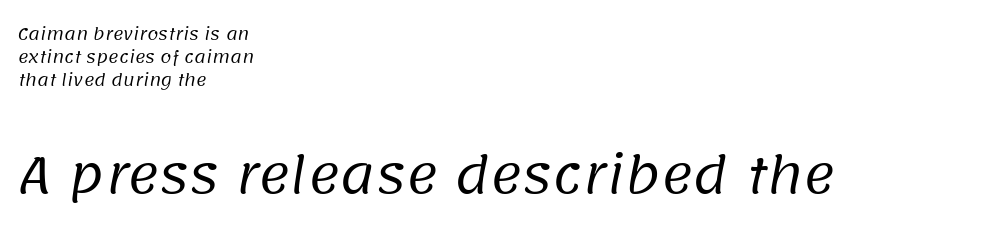
The image shows 49 px regular-weight sans-serif type; set left-aligned, normal line spacing (1.45x), normal letter spacing, not underlined; the second (bottom) block is 3.06x larger; low stroke contrast and a large x-height.
